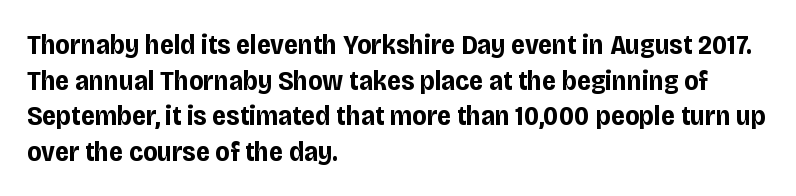
Q: Is the text bold? A: Yes.
Q: Is the text italic (slanted)? A: No, it is upright.
Q: Is the typeface a serif or a sans-serif typeface? A: Sans-serif.
Q: Is the text underlined? A: No.
Q: How is the paragraph aligned? A: Left-aligned.
Q: Is the spacing between letters normal or unusually wide? A: Normal.
Q: Is the spacing between lines tight, normal or loose? A: Normal.
Q: Width (condensed, normal, or wide)? A: Condensed.
Q: Stroke contrast? A: Low.
Q: x-height? A: Large.
Q: Monospaced? A: No.
